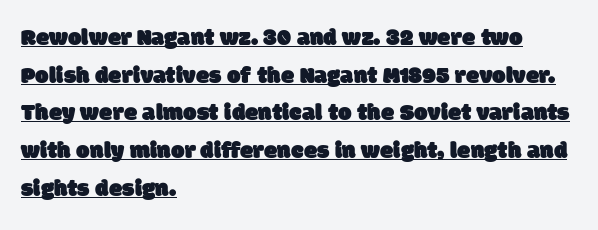
The letterforms sit shoulder to shoulder at normal distance. Leading matches the norm, producing a regular column. The string is rendered with underlining switched on. Which margin do the lines hug? The left one — the right edge is uneven.
